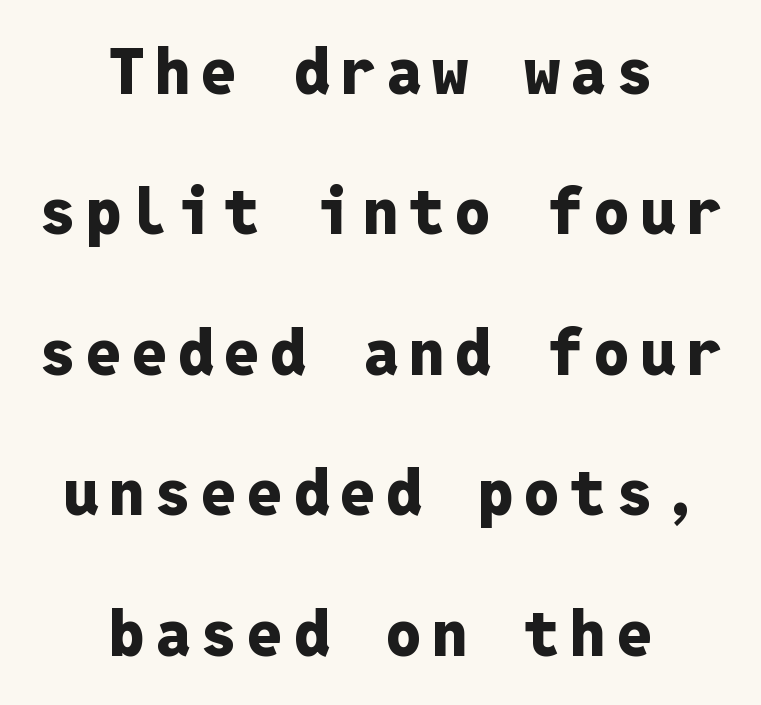
Q: Is the text bold? A: Yes.
Q: Is the text italic (slanted)? A: No, it is upright.
Q: Is the typeface a serif or a sans-serif typeface? A: Sans-serif.
Q: Is the text underlined? A: No.
Q: How is the paragraph aligned? A: Centered.
Q: Is the spacing between lines tight, normal or loose? A: Loose.
Q: Width (condensed, normal, or wide)? A: Normal.
Q: Stroke contrast? A: Low.
Q: x-height? A: Medium.
Q: Monospaced? A: Yes.
